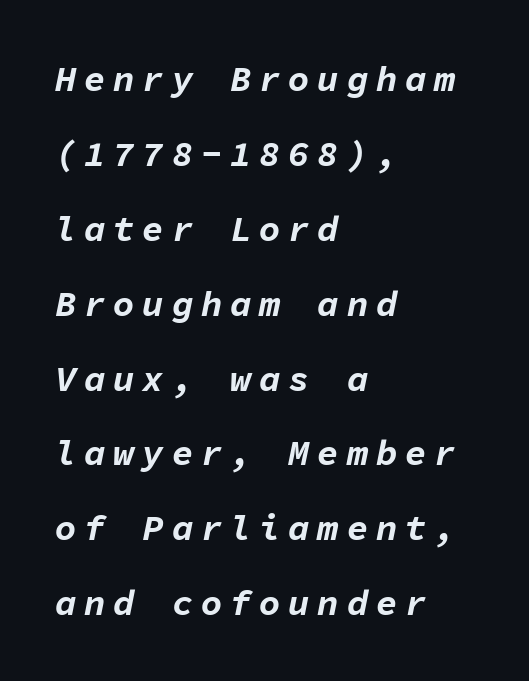
Students, note that the glyphs here are deliberately spaced far apart. The line-height multiplier appears high, well above default. Note the uniform advance width — an 'i' takes as much space as an 'm'. Only glyphs here, with clear space below each row. Weight check: bold — yes, fully.
